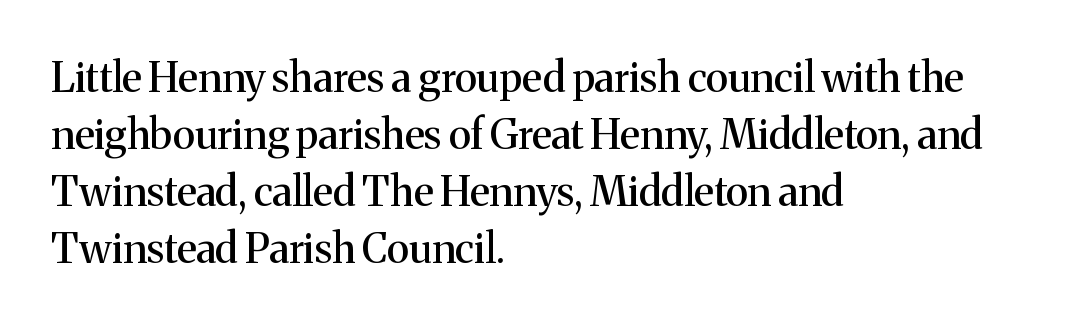
{"serif": "yes", "italic": "no", "width": "normal", "stroke_contrast": "medium", "x_height": "medium", "monospaced": "no", "underline": "no", "align": "left", "line_spacing": "normal", "line_spacing_ratio": 1.39, "letter_spacing": "normal", "letter_spacing_em": 0.0, "glyph_px": 41}
